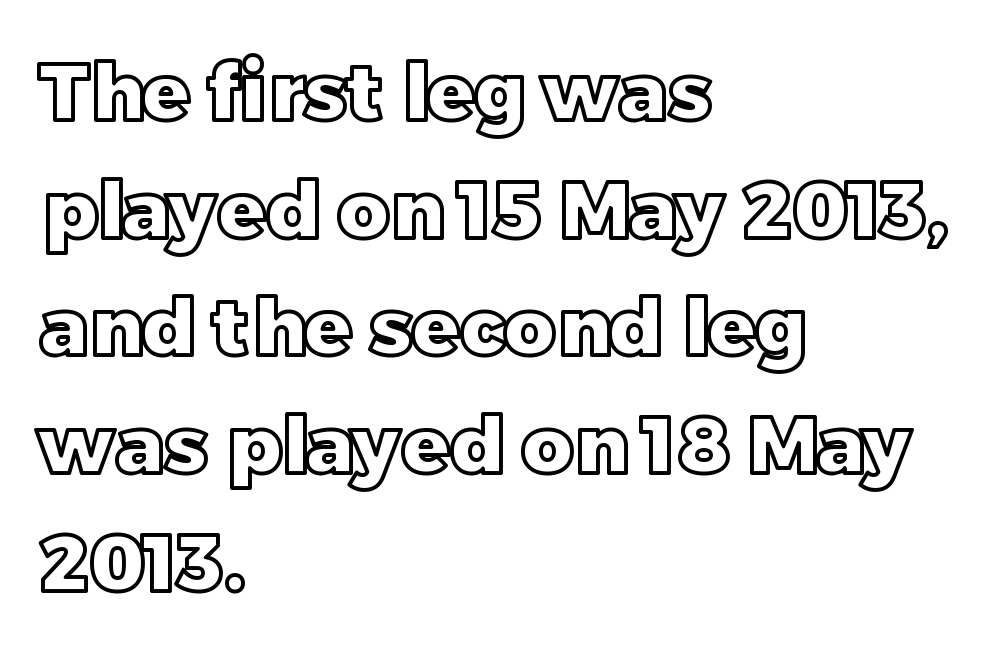
{"italic": "no", "width": "normal", "x_height": "large", "monospaced": "no", "underline": "no", "align": "left", "line_spacing": "normal", "line_spacing_ratio": 1.49, "letter_spacing": "normal", "letter_spacing_em": 0.0, "glyph_px": 79}
